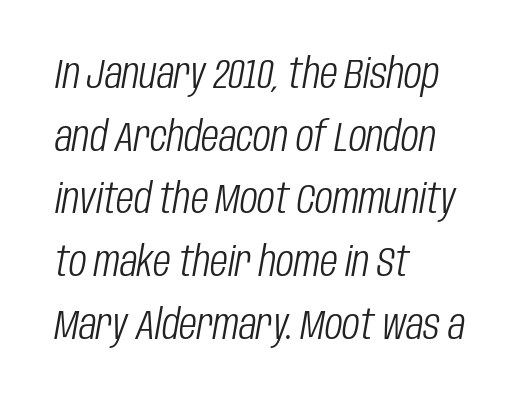
A typesetter would call this proportional, since set widths differ per character. What stands out about the letter spacing? Nothing — it is the standard amount. The passage shown leans; its letterforms are oblique. This rendering features lettering with no underline. Visually the block forms a straight wall on the left and a jagged coastline on the right. Weight class: somewhere from thin through regular.
